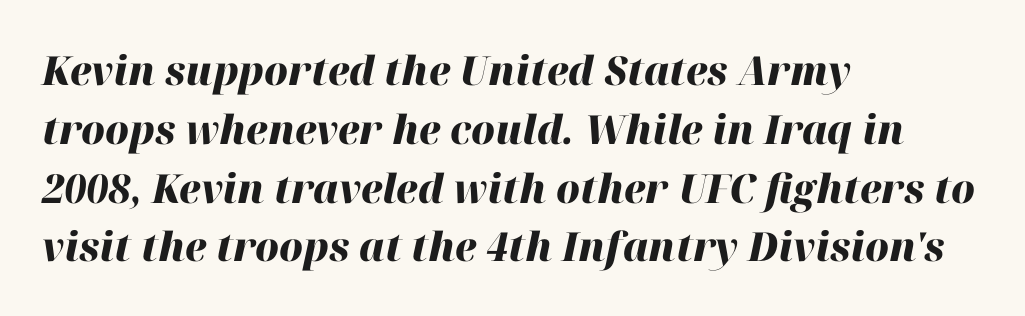
{"italic": "yes", "lean": "right", "slant_degrees": 12, "bold": "yes", "weight": "heavy", "width": "normal", "stroke_contrast": "high", "x_height": "medium", "monospaced": "no", "underline": "no", "align": "left", "line_spacing": "normal", "line_spacing_ratio": 1.47, "letter_spacing": "normal", "letter_spacing_em": 0.0, "glyph_px": 40}
